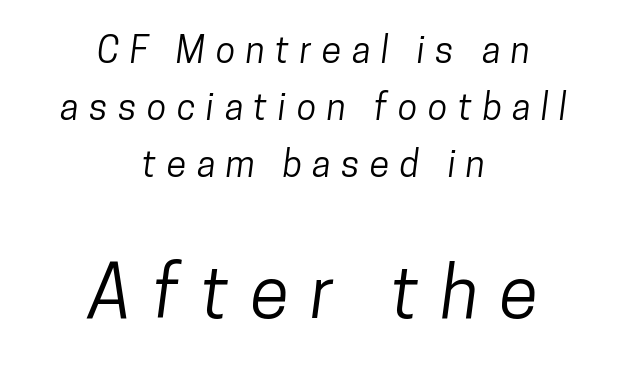
Q: Is the typeface a serif or a sans-serif typeface? A: Sans-serif.
Q: Is the text underlined? A: No.
Q: How is the paragraph aligned? A: Centered.
Q: Is the spacing between letters normal or unusually wide? A: Unusually wide.
Q: Is the spacing between lines tight, normal or loose? A: Normal.
Q: Which block of text is set in a larger size, the first (top) or the second (bottom)? A: The second (bottom) one.
Q: Width (condensed, normal, or wide)? A: Condensed.
Q: Stroke contrast? A: Low.
Q: x-height? A: Medium.
Q: Monospaced? A: No.
